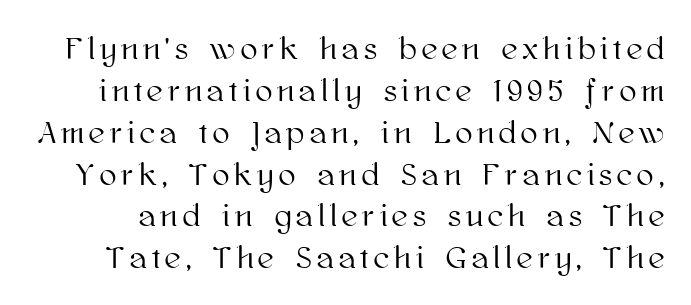
{"italic": "no", "width": "normal", "stroke_contrast": "high", "x_height": "medium", "monospaced": "no", "underline": "no", "line_spacing": "normal", "line_spacing_ratio": 1.35, "glyph_px": 31}
